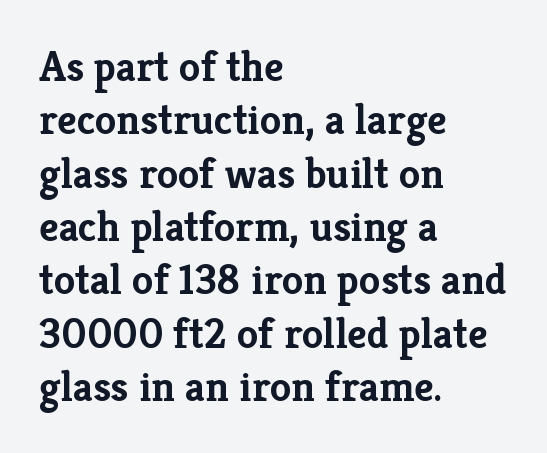
The image shows 43 px semibold serif type, upright; set left-aligned, line spacing 1.24x, normal letter spacing, not underlined; low stroke contrast and a medium x-height.
